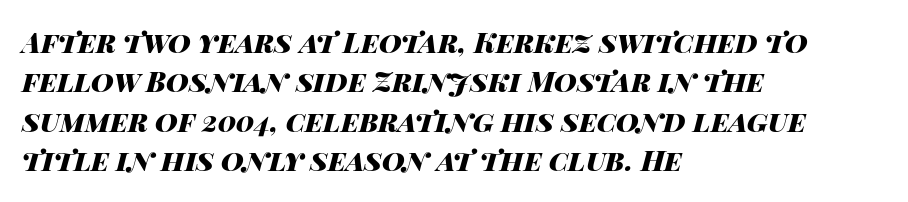
The passage shown is emphatically bold. Vertically, the passage feels balanced, rows spaced as you'd expect. The gap between lines stays unmarked. The rendering uses natural spacing where letterforms have individual widths.
